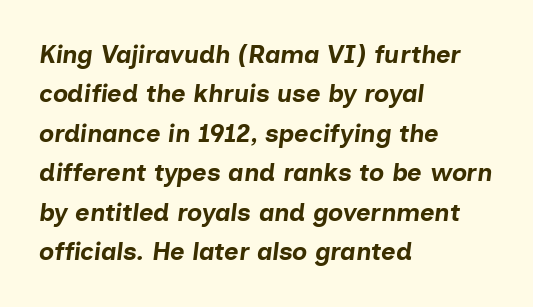
The image shows 25 px bold type, italic (leaning right); set left-aligned, normal line spacing (1.58x), normal letter spacing, not underlined.
